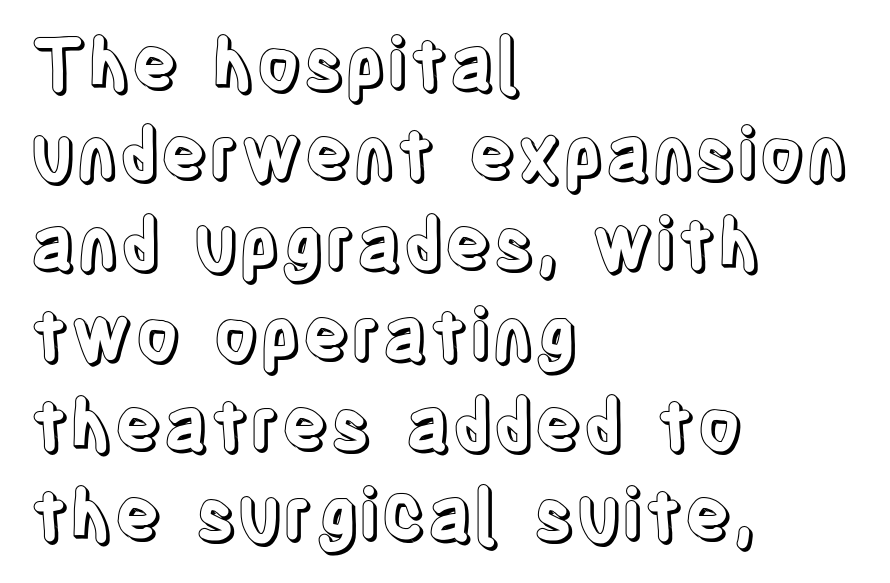
Q: Is the text italic (slanted)? A: No, it is upright.
Q: Is the text underlined? A: No.
Q: How is the paragraph aligned? A: Left-aligned.
Q: Is the spacing between letters normal or unusually wide? A: Normal.
Q: Is the spacing between lines tight, normal or loose? A: Normal.
Q: Width (condensed, normal, or wide)? A: Condensed.
Q: x-height? A: Large.
Q: Monospaced? A: No.
